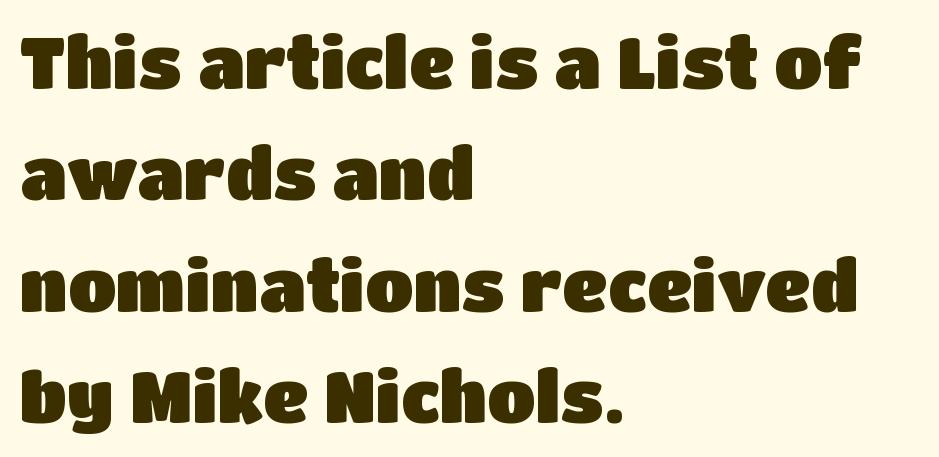
Q: Is the text italic (slanted)? A: No, it is upright.
Q: Is the typeface a serif or a sans-serif typeface? A: Sans-serif.
Q: Is the text underlined? A: No.
Q: How is the paragraph aligned? A: Left-aligned.
Q: Is the spacing between letters normal or unusually wide? A: Normal.
Q: Is the spacing between lines tight, normal or loose? A: Normal.
Q: Width (condensed, normal, or wide)? A: Normal.
Q: Stroke contrast? A: Low.
Q: x-height? A: Large.
Q: Monospaced? A: No.
